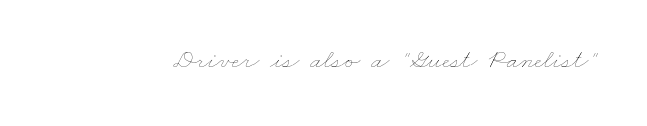
Q: Is the text bold? A: No.
Q: Is the text underlined? A: No.
Q: Is the spacing between letters normal or unusually wide? A: Normal.
